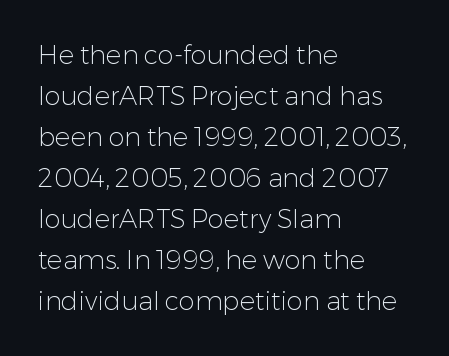
{"italic": "no", "bold": "no", "underline": "no", "align": "left", "line_spacing": "normal", "line_spacing_ratio": 1.58, "letter_spacing": "normal", "letter_spacing_em": 0.0, "glyph_px": 26}
